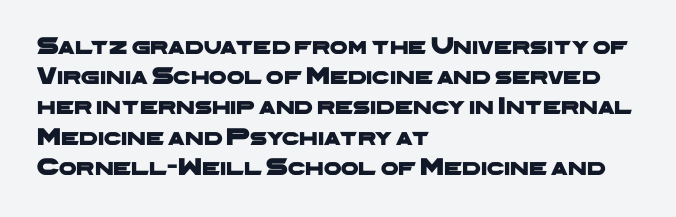
{"underline": "no", "align": "left", "line_spacing_ratio": 1.21, "letter_spacing": "normal", "letter_spacing_em": 0.0, "glyph_px": 25}
